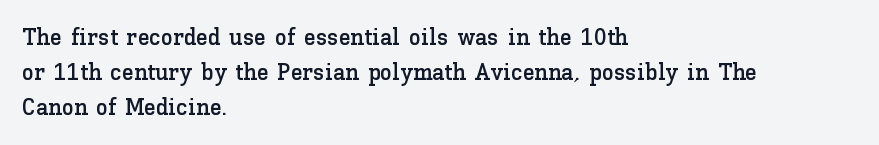
Q: Is the text italic (slanted)? A: No, it is upright.
Q: Is the text underlined? A: No.
Q: How is the paragraph aligned? A: Left-aligned.
Q: Is the spacing between letters normal or unusually wide? A: Normal.
Q: Is the spacing between lines tight, normal or loose? A: Normal.
